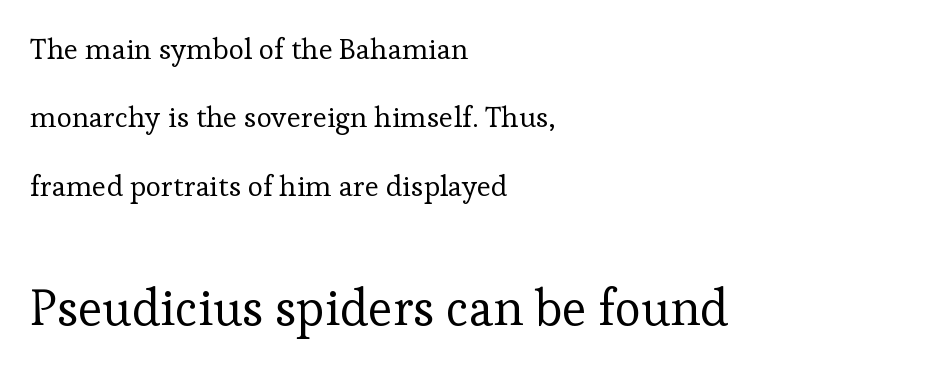
Q: Is the text bold? A: No.
Q: Is the text italic (slanted)? A: No, it is upright.
Q: Is the typeface a serif or a sans-serif typeface? A: Serif.
Q: Is the text underlined? A: No.
Q: How is the paragraph aligned? A: Left-aligned.
Q: Is the spacing between letters normal or unusually wide? A: Normal.
Q: Is the spacing between lines tight, normal or loose? A: Loose.
Q: Which block of text is set in a larger size, the first (top) or the second (bottom)? A: The second (bottom) one.
Q: Width (condensed, normal, or wide)? A: Normal.
Q: Stroke contrast? A: Low.
Q: x-height? A: Medium.
Q: Monospaced? A: No.
